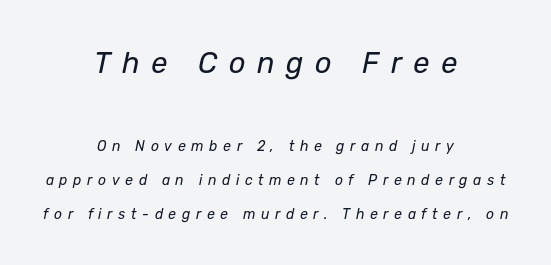
The image shows 29 px regular-weight type, italic (leaning right); set centered, loose line spacing (2.43x), unusually wide letter spacing (+0.4 em), not underlined; the first (top) block is 2.07x larger; low stroke contrast and a medium x-height.
